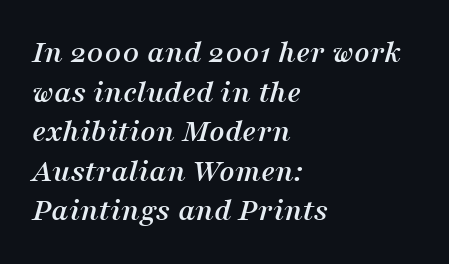
{"serif": "yes", "italic": "yes", "lean": "right", "slant_degrees": 16, "width": "normal", "stroke_contrast": "medium", "x_height": "medium", "monospaced": "no", "underline": "no", "align": "left", "line_spacing_ratio": 1.2, "letter_spacing": "normal", "letter_spacing_em": 0.0, "glyph_px": 33}
